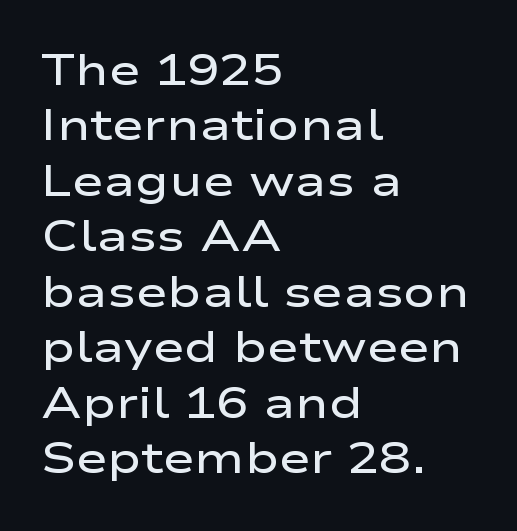
Q: Is the text bold? A: Semi-bold.
Q: Is the text italic (slanted)? A: No, it is upright.
Q: Is the typeface a serif or a sans-serif typeface? A: Sans-serif.
Q: Is the text underlined? A: No.
Q: How is the paragraph aligned? A: Left-aligned.
Q: Is the spacing between letters normal or unusually wide? A: Normal.
Q: Is the spacing between lines tight, normal or loose? A: Normal.
Q: Width (condensed, normal, or wide)? A: Wide.
Q: Stroke contrast? A: Low.
Q: x-height? A: Medium.
Q: Monospaced? A: No.
